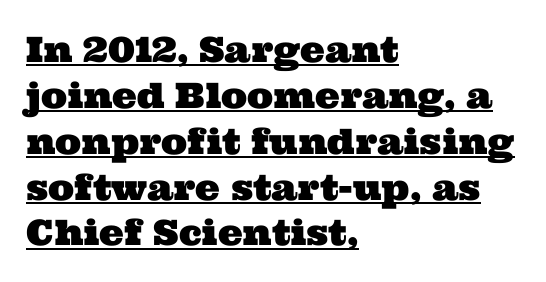
{"serif": "yes", "width": "wide", "stroke_contrast": "medium", "x_height": "medium", "monospaced": "no", "underline": "yes", "align": "left", "line_spacing": "normal", "line_spacing_ratio": 1.31, "letter_spacing": "normal", "letter_spacing_em": 0.0, "glyph_px": 35}
